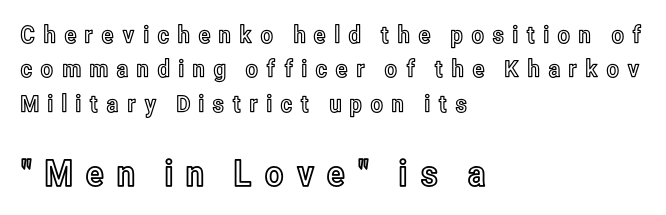
Does the lettering tilt? It doesn't — this is upright. Spacing verdict: proportional, widths tailored to each character. Does the copy run flush right? No — it runs flush left. Short note: letters widely spaced. The strip under each line holds only bare page.
